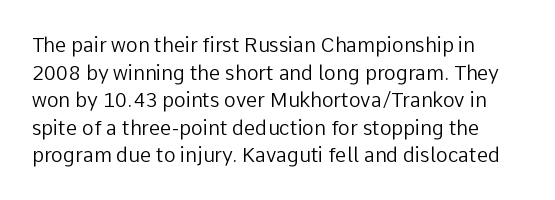
The lettering stays uniformly vertical, giving the passage a roman look. Leading: standard. What stands out about the letter spacing? Nothing — it is the standard amount. Clear beneath every line of the passage. The font sits on the lighter half of the weight spectrum, regular included.
